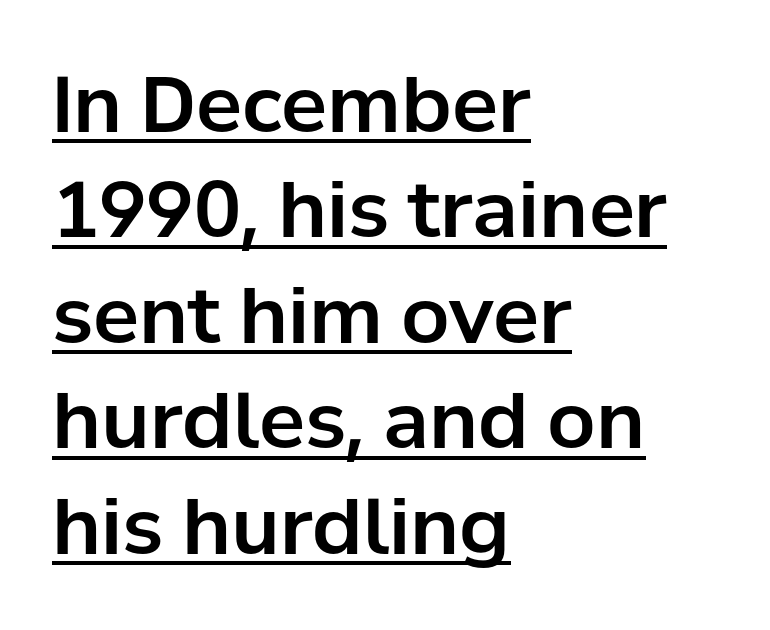
The type family on display is of the sans-serif kind. The letters advance in unequal steps, a hallmark of proportional type. The rendered words wear a rule along their underside. Every row of glyphs begins at an identical x-position on the left. Students, note that the glyphs here touch the page at normal intervals.
